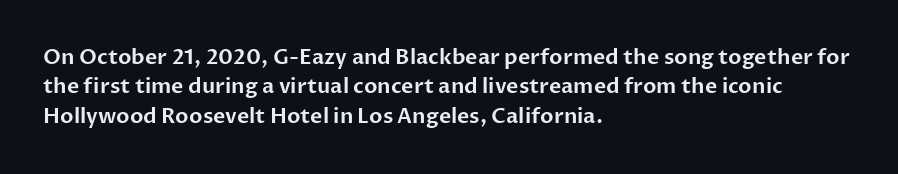
{"italic": "no", "underline": "no", "align": "left", "line_spacing": "normal", "line_spacing_ratio": 1.4, "letter_spacing": "normal", "letter_spacing_em": 0.0, "glyph_px": 21}
